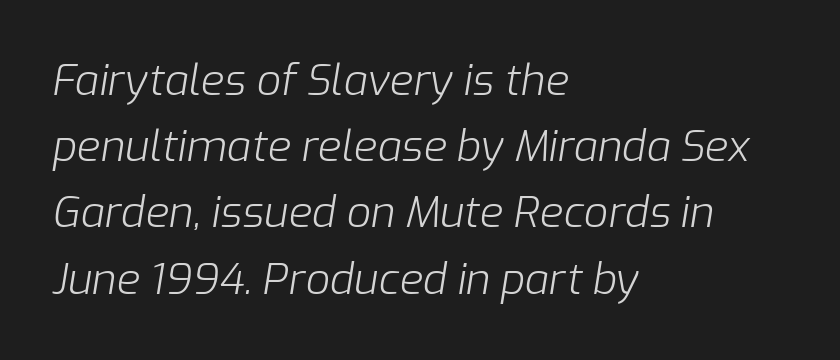
The font sits on the lighter half of the weight spectrum, regular included. It's the slanting kind of type. Successive baselines arrive at the customary interval. Characters follow at the spacing the type designer built in. Anything drawn beneath the words? Only blank space.
